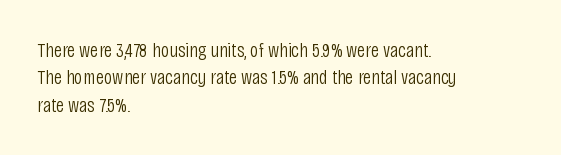
Q: Is the text bold? A: No.
Q: Is the text italic (slanted)? A: No, it is upright.
Q: Is the text underlined? A: No.
Q: How is the paragraph aligned? A: Left-aligned.
Q: Is the spacing between letters normal or unusually wide? A: Normal.
Q: Is the spacing between lines tight, normal or loose? A: Normal.
